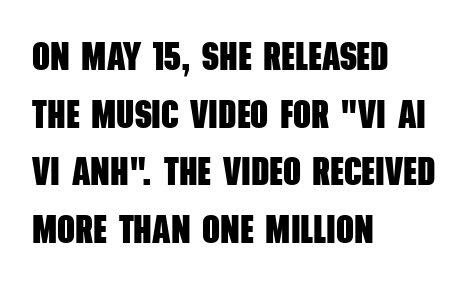
Q: Is the text bold? A: Yes.
Q: Is the typeface a serif or a sans-serif typeface? A: Sans-serif.
Q: Is the text underlined? A: No.
Q: How is the paragraph aligned? A: Left-aligned.
Q: Is the spacing between letters normal or unusually wide? A: Normal.
Q: Is the spacing between lines tight, normal or loose? A: Normal.
Q: Width (condensed, normal, or wide)? A: Condensed.
Q: Stroke contrast? A: Low.
Q: x-height? A: Large.
Q: Monospaced? A: No.
